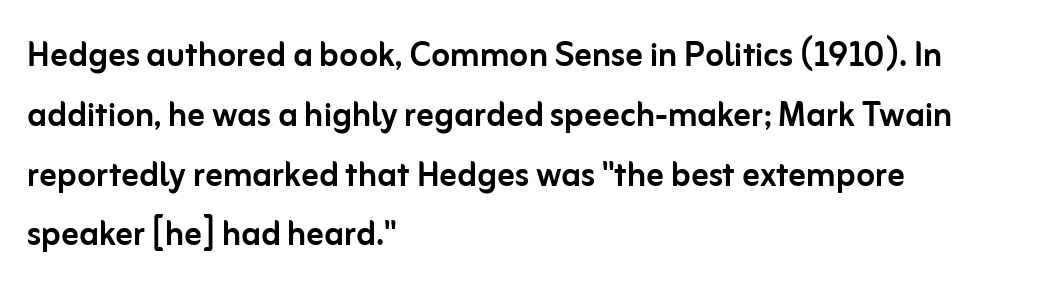
{"serif": "no", "italic": "no", "width": "normal", "stroke_contrast": "low", "x_height": "medium", "monospaced": "no", "underline": "no", "align": "left", "line_spacing": "normal", "line_spacing_ratio": 1.39, "letter_spacing": "normal", "letter_spacing_em": 0.0, "glyph_px": 43}
